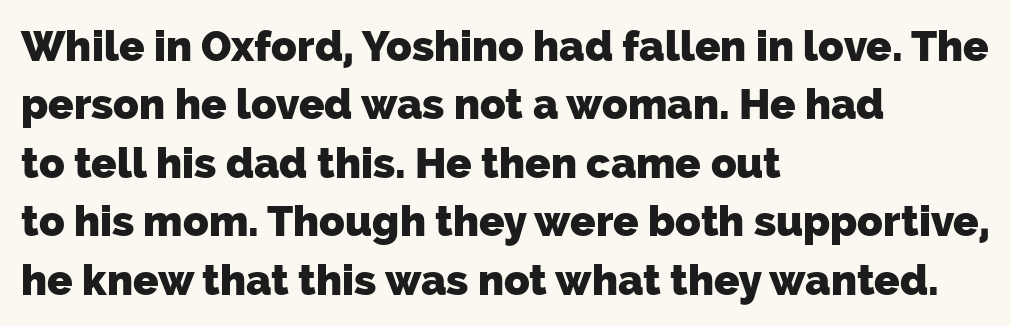
Q: Is the text bold? A: Yes.
Q: Is the typeface a serif or a sans-serif typeface? A: Sans-serif.
Q: Is the text underlined? A: No.
Q: How is the paragraph aligned? A: Left-aligned.
Q: Is the spacing between letters normal or unusually wide? A: Normal.
Q: Is the spacing between lines tight, normal or loose? A: Normal.
Q: Width (condensed, normal, or wide)? A: Normal.
Q: Stroke contrast? A: Low.
Q: x-height? A: Medium.
Q: Monospaced? A: No.
